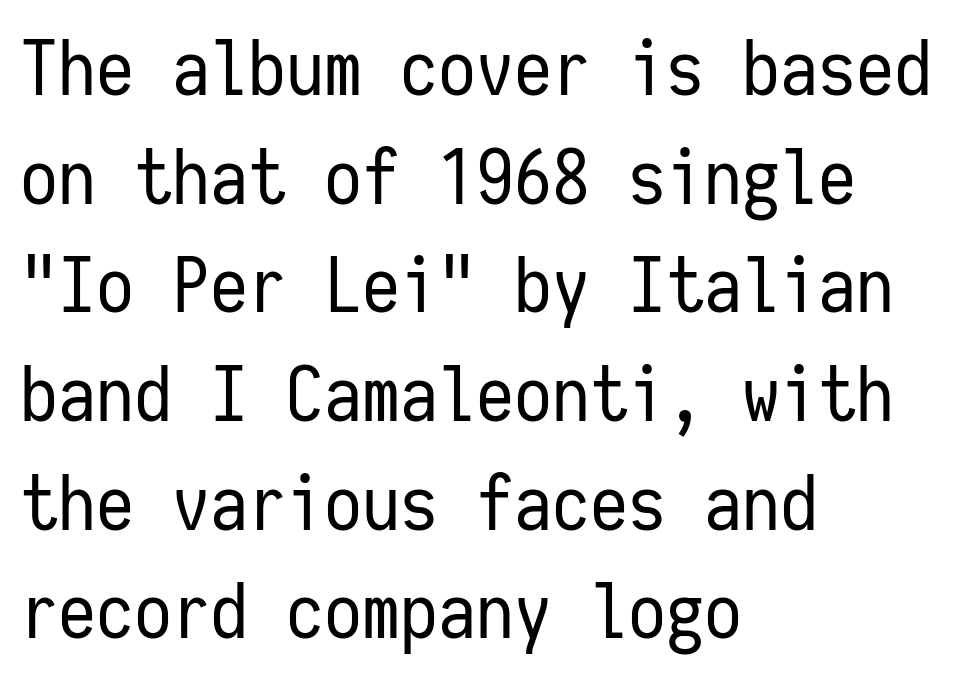
These lines are set flush left with a ragged right edge. You can tell it's not italic because the verticals are truly vertical. The weight would be labelled regular, book, light, or lighter still. These lines are composed in type without serifs. Think of a typewriter: that constant character pitch is what you see here.
